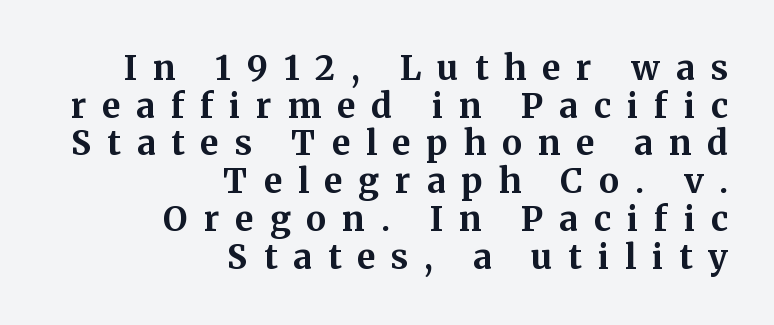
Q: Is the text bold? A: Yes.
Q: Is the text italic (slanted)? A: No, it is upright.
Q: Is the typeface a serif or a sans-serif typeface? A: Serif.
Q: Is the text underlined? A: No.
Q: How is the paragraph aligned? A: Right-aligned.
Q: Is the spacing between letters normal or unusually wide? A: Unusually wide.
Q: Is the spacing between lines tight, normal or loose? A: Tight.
Q: Width (condensed, normal, or wide)? A: Normal.
Q: Stroke contrast? A: Medium.
Q: x-height? A: Medium.
Q: Monospaced? A: No.
